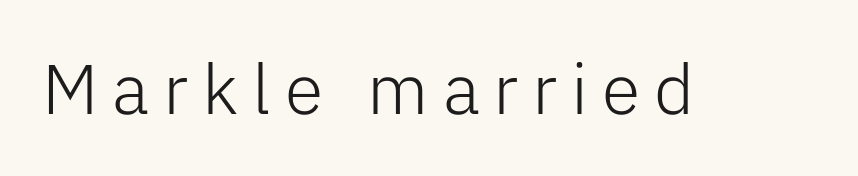
{"serif": "no", "italic": "no", "bold": "no", "weight": "light", "width": "normal", "stroke_contrast": "low", "x_height": "medium", "monospaced": "no", "underline": "no", "letter_spacing": "wide", "letter_spacing_em": 0.2, "glyph_px": 70}
